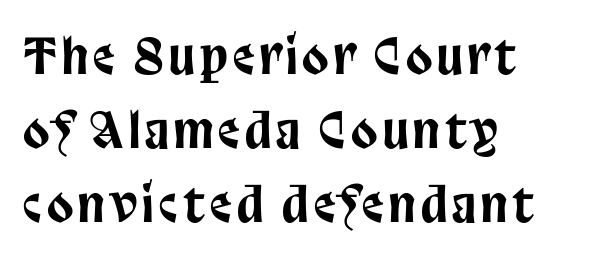
{"serif": "no", "italic": "no", "width": "condensed", "stroke_contrast": "low", "x_height": "large", "monospaced": "no", "underline": "no", "align": "left", "line_spacing": "normal", "line_spacing_ratio": 1.54, "glyph_px": 48}
